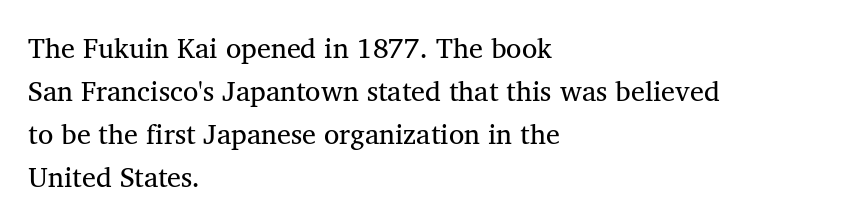
Q: Is the text bold? A: No.
Q: Is the text italic (slanted)? A: No, it is upright.
Q: Is the typeface a serif or a sans-serif typeface? A: Serif.
Q: Is the text underlined? A: No.
Q: How is the paragraph aligned? A: Left-aligned.
Q: Is the spacing between letters normal or unusually wide? A: Normal.
Q: Is the spacing between lines tight, normal or loose? A: Normal.
Q: Width (condensed, normal, or wide)? A: Normal.
Q: Stroke contrast? A: Medium.
Q: x-height? A: Medium.
Q: Monospaced? A: No.
